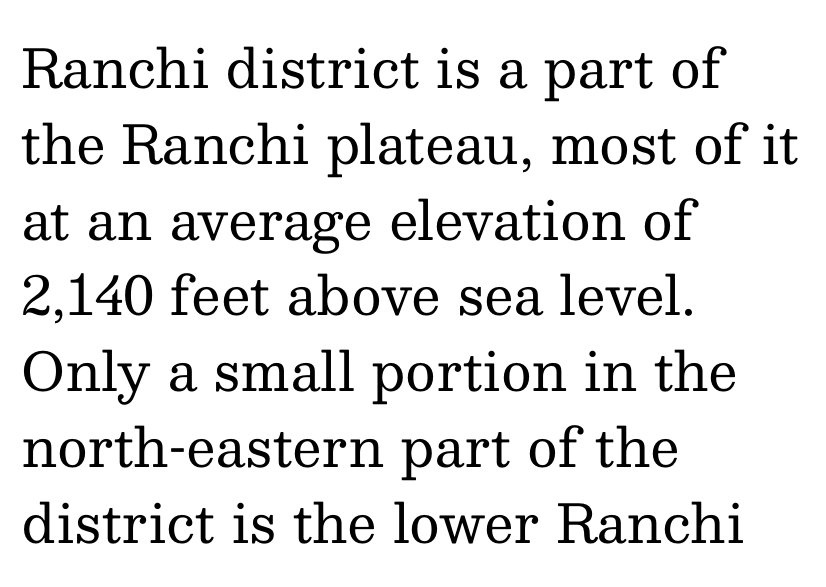
Lines of text with bare space underneath. Vertical spacing — default. This reads as an unemphasized weight, regular at the heaviest. Is this a fixed-width face? No — the glyphs have proportional, varying widths.
